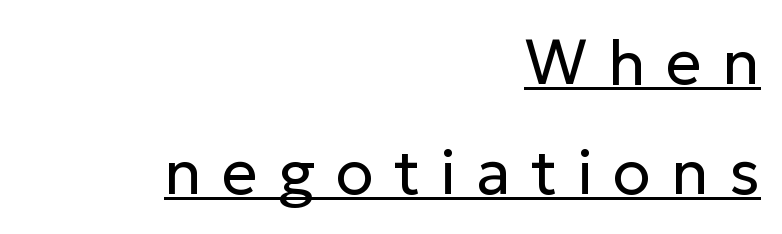
Q: Is the text bold? A: No.
Q: Is the text italic (slanted)? A: No, it is upright.
Q: Is the typeface a serif or a sans-serif typeface? A: Sans-serif.
Q: Is the text underlined? A: Yes.
Q: How is the paragraph aligned? A: Right-aligned.
Q: Is the spacing between letters normal or unusually wide? A: Unusually wide.
Q: Width (condensed, normal, or wide)? A: Normal.
Q: Stroke contrast? A: Low.
Q: x-height? A: Medium.
Q: Monospaced? A: No.
